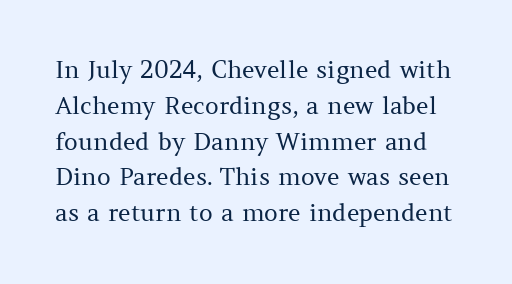
The image shows 24 px text type, upright; set normal line spacing (1.49x), normal letter spacing, not underlined.
